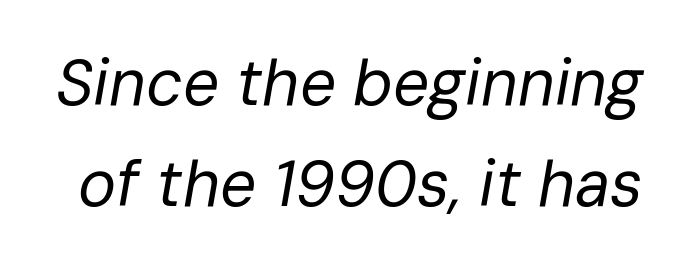
The horizontal fit of the characters is conventional and even. The strokes are not fattened; the text isn't bold. Slanted lettering throughout. The block of text has a typical density, with ordinary space between rows. The face used here is proportionally spaced, like ordinary book or web type. Clear beneath every line of the passage.
